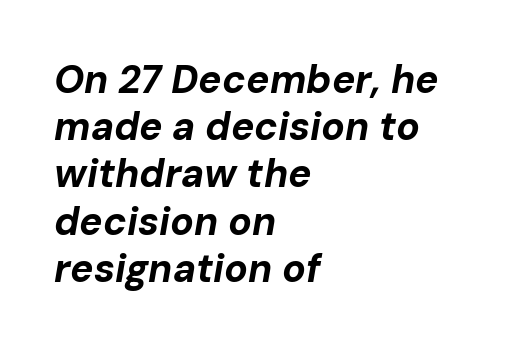
Q: Is the text bold? A: Yes.
Q: Is the text italic (slanted)? A: Yes, it leans right by about 10 degrees.
Q: Is the text underlined? A: No.
Q: How is the paragraph aligned? A: Left-aligned.
Q: Is the spacing between letters normal or unusually wide? A: Normal.
Q: Width (condensed, normal, or wide)? A: Normal.
Q: Stroke contrast? A: Low.
Q: x-height? A: Medium.
Q: Monospaced? A: No.
